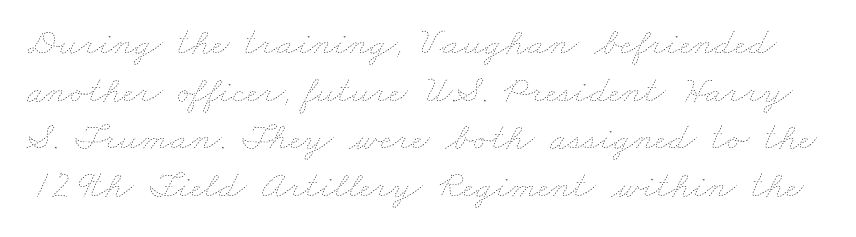
A typesetter would call this proportional, since set widths differ per character. Is the stroke heavy? The answer is a plain regular-or-lighter. Characters follow at the spacing the type designer built in. Bare-footed words on every line.
